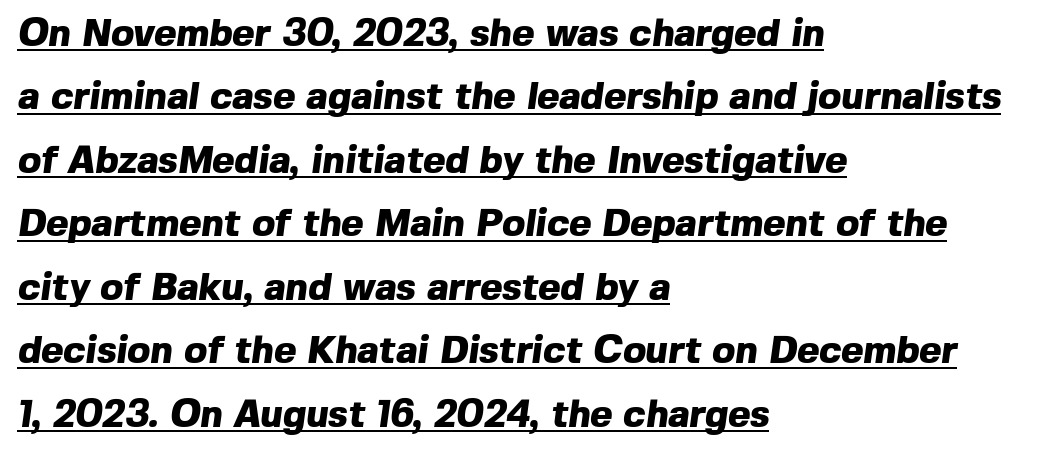
Q: Is the text bold? A: Yes.
Q: Is the typeface a serif or a sans-serif typeface? A: Sans-serif.
Q: Is the text underlined? A: Yes.
Q: How is the paragraph aligned? A: Left-aligned.
Q: Is the spacing between letters normal or unusually wide? A: Normal.
Q: Is the spacing between lines tight, normal or loose? A: Normal.
Q: Width (condensed, normal, or wide)? A: Normal.
Q: x-height? A: Medium.
Q: Monospaced? A: No.
